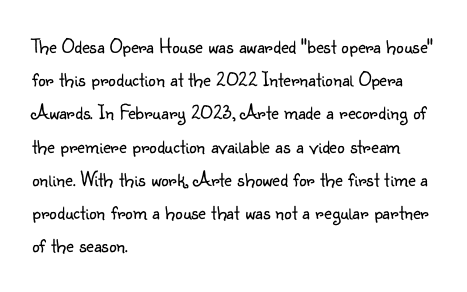
The face looks like a standard text weight, possibly lighter. Short and long lines alike share a common starting point at left. Vertically, the passage feels balanced, rows spaced as you'd expect. A bare baseline throughout the passage. Here the glyphs are tracked normally, forming tight word shapes.
